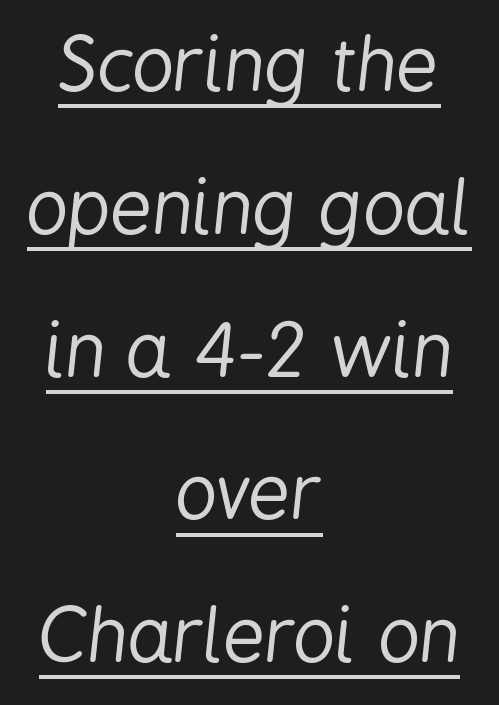
{"italic": "yes", "lean": "right", "slant_degrees": 6, "bold": "no", "weight": "regular", "width": "condensed", "stroke_contrast": "low", "x_height": "medium", "monospaced": "no", "underline": "yes", "align": "center", "line_spacing": "loose", "line_spacing_ratio": 1.93, "letter_spacing": "normal", "letter_spacing_em": 0.0, "glyph_px": 74}
